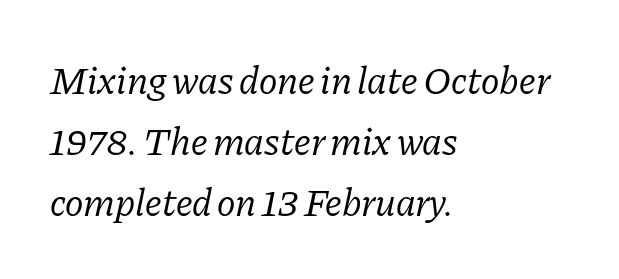
{"serif": "yes", "italic": "yes", "lean": "right", "slant_degrees": 11, "bold": "no", "weight": "regular", "width": "normal", "stroke_contrast": "low", "x_height": "medium", "monospaced": "no", "underline": "no", "align": "left", "line_spacing": "normal", "line_spacing_ratio": 1.56, "letter_spacing": "normal", "letter_spacing_em": 0.0, "glyph_px": 39}
